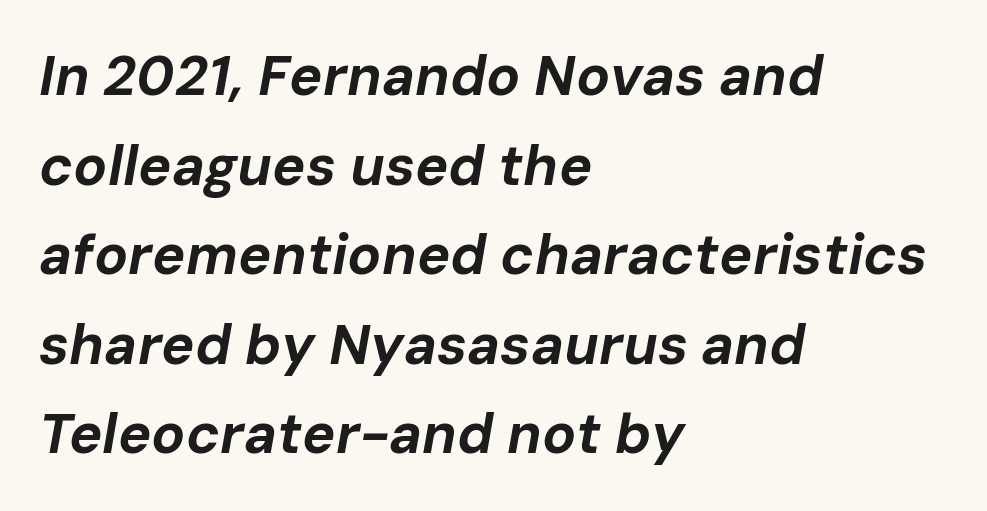
{"italic": "yes", "lean": "right", "slant_degrees": 10, "bold": "yes", "weight": "bold", "width": "normal", "stroke_contrast": "low", "x_height": "medium", "monospaced": "no", "underline": "no", "align": "left", "line_spacing": "normal", "line_spacing_ratio": 1.6, "letter_spacing": "normal", "letter_spacing_em": 0.0, "glyph_px": 56}
